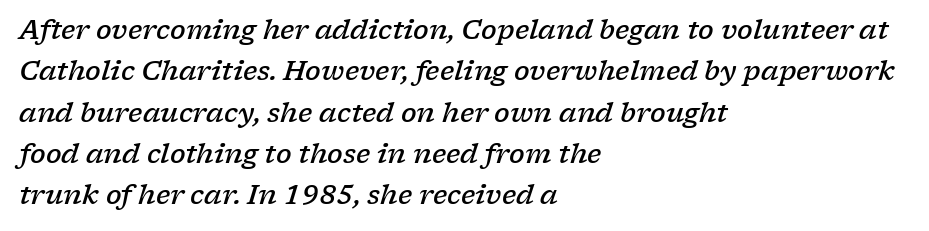
The image shows 26 px text type, italic (leaning right); set left-aligned, normal line spacing (1.59x), normal letter spacing, not underlined.
